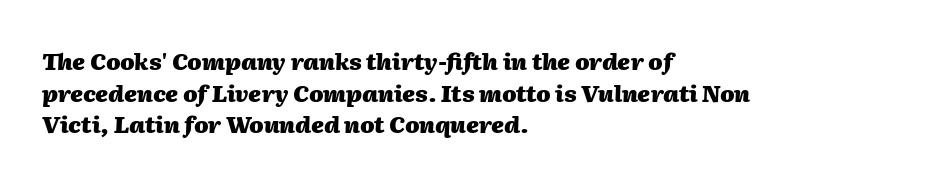
{"italic": "yes", "lean": "right", "slant_degrees": 2, "bold": "yes", "underline": "no", "align": "left", "line_spacing": "normal", "line_spacing_ratio": 1.37, "letter_spacing": "normal", "letter_spacing_em": 0.0, "glyph_px": 23}
